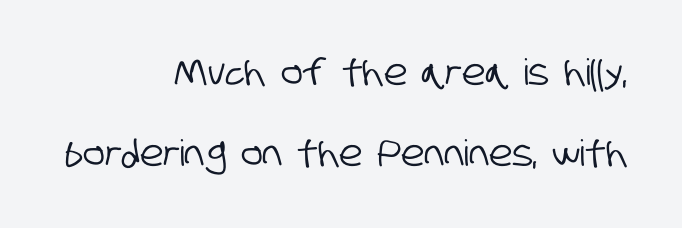
Think of a printed novel: that variable character pitch is what you see here. The space between consecutive lines is lavish. Between one letter and the next there's only the usual sliver of space. The words here are not underlined. Horizontally, the lines are justified to the trailing edge only. Check where the strokes stop: nothing finishes them off — pure sans.
